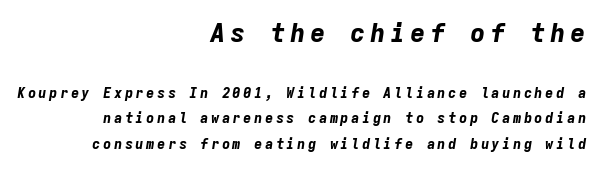
Compared with a flush-left layout, this one pins lines to the opposite, right side. Every character sits at an angle, as italics do. The foot of each line stays bare and open. Of the two passages, the one on top uses the larger point size. Students, this is bold: see how much ink each stroke carries.
